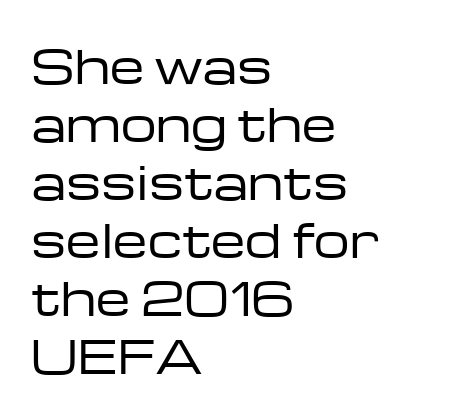
Q: Is the text bold? A: No.
Q: Is the text italic (slanted)? A: No, it is upright.
Q: Is the typeface a serif or a sans-serif typeface? A: Sans-serif.
Q: Is the text underlined? A: No.
Q: How is the paragraph aligned? A: Left-aligned.
Q: Is the spacing between letters normal or unusually wide? A: Normal.
Q: Is the spacing between lines tight, normal or loose? A: Normal.
Q: Width (condensed, normal, or wide)? A: Wide.
Q: Stroke contrast? A: Low.
Q: x-height? A: Medium.
Q: Monospaced? A: No.
